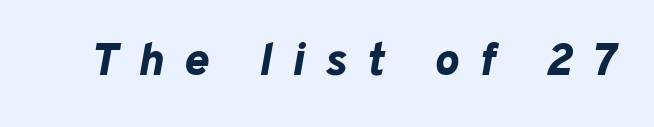
{"italic": "yes", "lean": "right", "slant_degrees": 10, "bold": "yes", "weight": "bold", "width": "normal", "stroke_contrast": "low", "x_height": "medium", "monospaced": "no", "underline": "no", "letter_spacing": "wide", "letter_spacing_em": 0.44, "glyph_px": 46}
